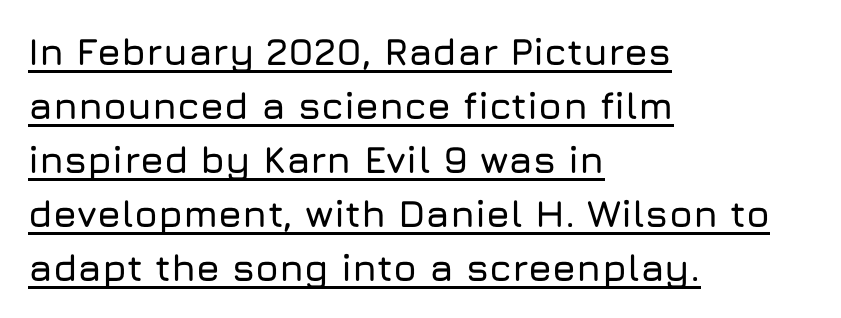
If you drew a line through each stem, it would be perfectly vertical. The paragraph shown leans on its left margin. The type is set solid horizontally, with unmodified tracking. A typesetter would call this proportional, since set widths differ per character. Is this a sans? Yes — the strokes have no serifs.
